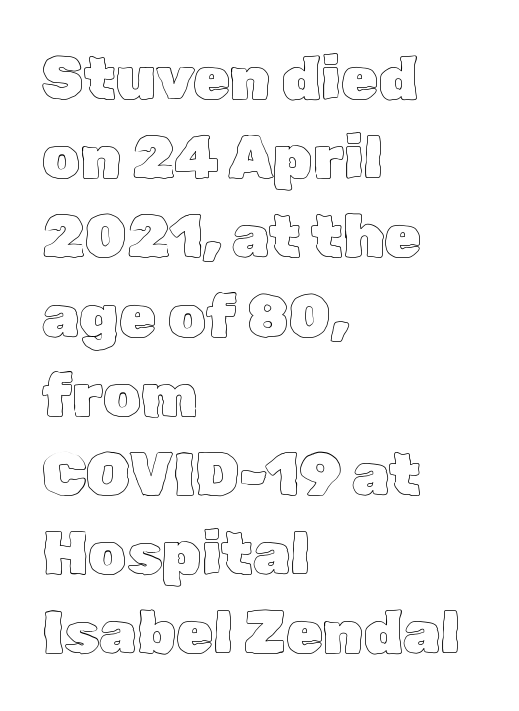
Q: Is the text italic (slanted)? A: No, it is upright.
Q: Is the text underlined? A: No.
Q: How is the paragraph aligned? A: Left-aligned.
Q: Is the spacing between letters normal or unusually wide? A: Normal.
Q: Is the spacing between lines tight, normal or loose? A: Normal.
Q: Width (condensed, normal, or wide)? A: Normal.
Q: x-height? A: Medium.
Q: Monospaced? A: No.
